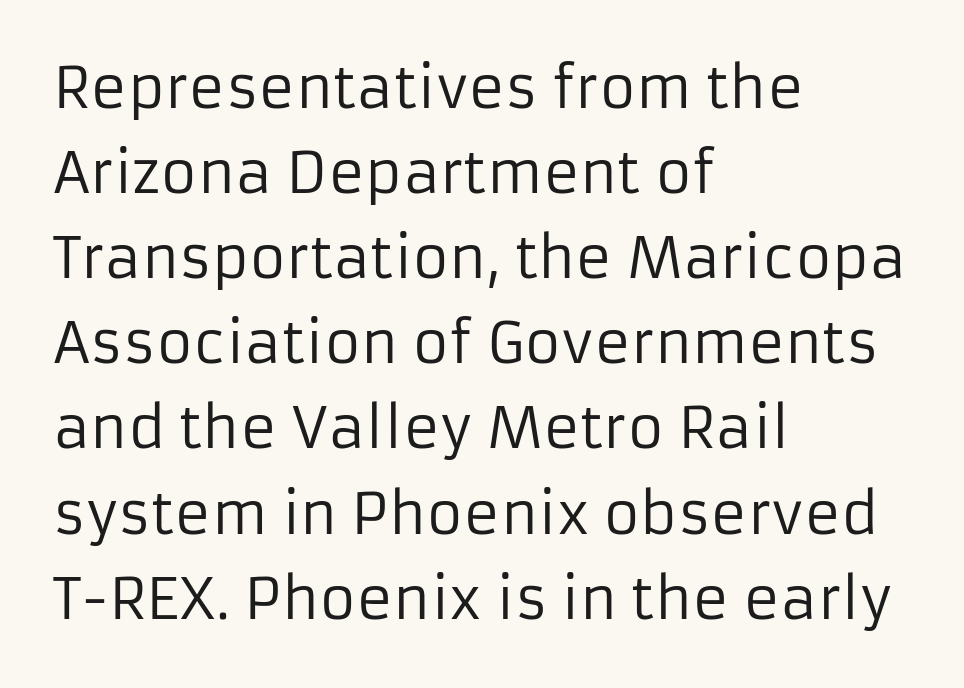
Q: Is the text bold? A: No.
Q: Is the text italic (slanted)? A: No, it is upright.
Q: Is the typeface a serif or a sans-serif typeface? A: Sans-serif.
Q: Is the text underlined? A: No.
Q: How is the paragraph aligned? A: Left-aligned.
Q: Is the spacing between letters normal or unusually wide? A: Normal.
Q: Is the spacing between lines tight, normal or loose? A: Normal.
Q: Width (condensed, normal, or wide)? A: Normal.
Q: Stroke contrast? A: Low.
Q: x-height? A: Medium.
Q: Monospaced? A: No.
